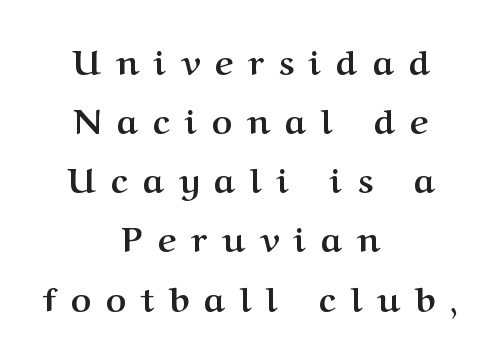
The image shows 35 px semibold serif type, upright; set centered, normal line spacing (1.69x), unusually wide letter spacing (+0.43 em), not underlined; medium stroke contrast and a medium x-height.
